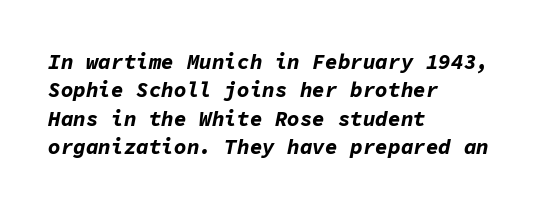
The image shows 21 px bold type, italic (leaning right); set left-aligned, normal line spacing (1.35x), normal letter spacing, not underlined.
